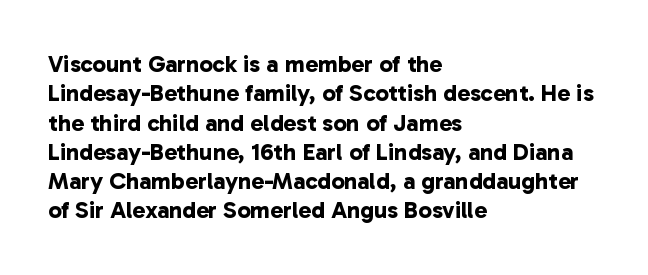
{"bold": "yes", "underline": "no", "align": "left", "line_spacing_ratio": 1.22, "letter_spacing": "normal", "letter_spacing_em": 0.0, "glyph_px": 24}
